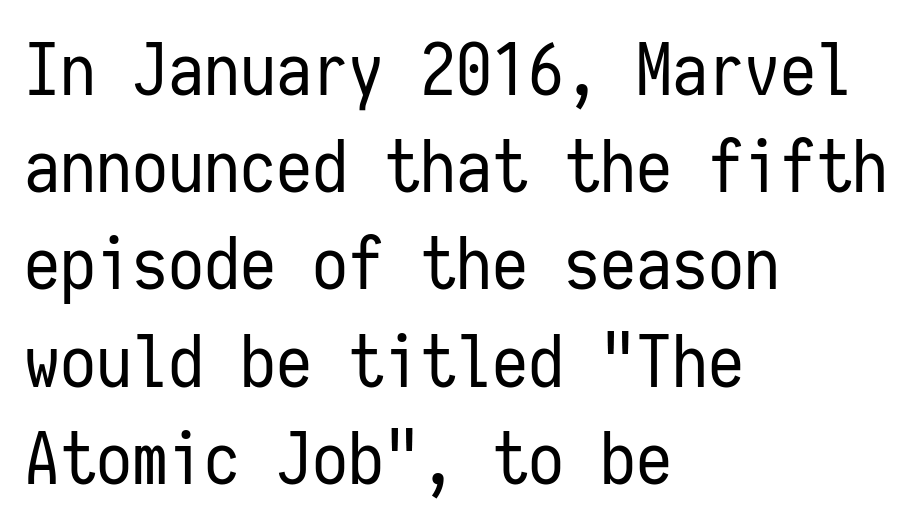
The image shows 72 px regular-weight, condensed sans-serif type, upright, monospaced; set left-aligned, normal line spacing (1.35x), normal letter spacing, not underlined; low stroke contrast and a medium x-height.
